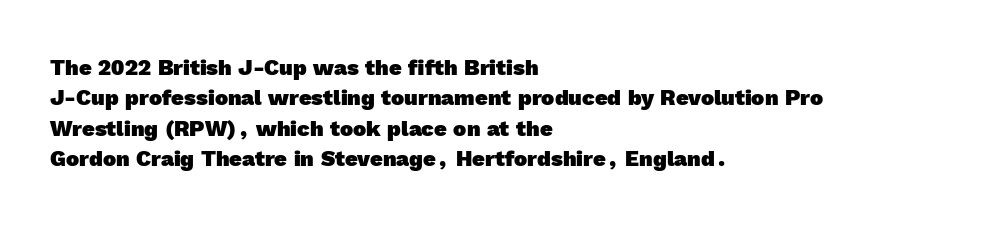
{"bold": "yes", "underline": "no", "align": "left", "line_spacing": "normal", "line_spacing_ratio": 1.38, "letter_spacing": "normal", "letter_spacing_em": 0.0, "glyph_px": 22}
